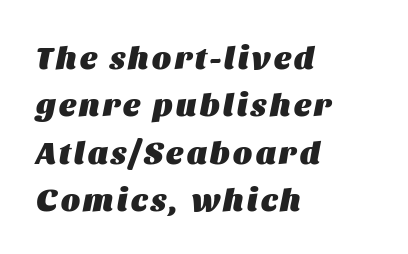
The image shows 32 px heavy type, italic (leaning right); set left-aligned, normal line spacing (1.48x), not underlined; medium stroke contrast and a large x-height.
